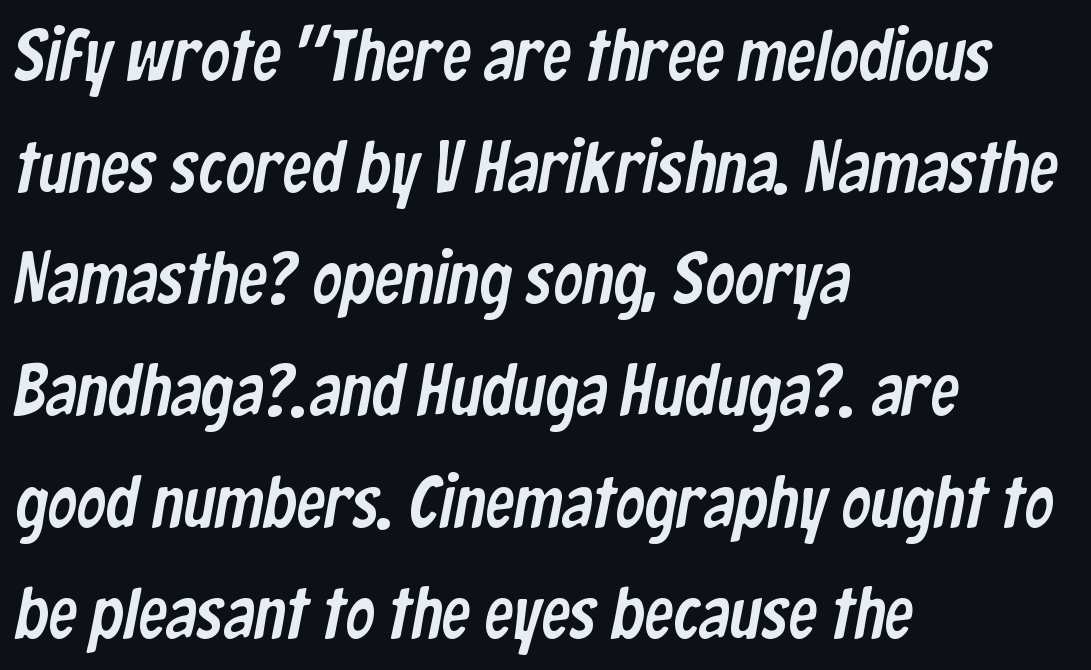
{"serif": "no", "width": "condensed", "stroke_contrast": "low", "x_height": "medium", "monospaced": "no", "underline": "no", "align": "left", "line_spacing": "normal", "line_spacing_ratio": 1.53, "letter_spacing": "normal", "letter_spacing_em": 0.0, "glyph_px": 73}
